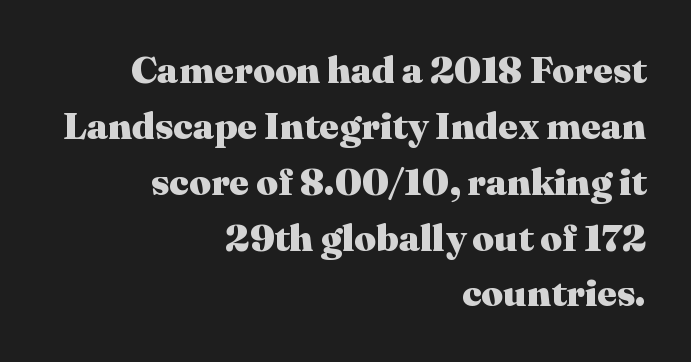
You can tell it's not italic because the verticals are truly vertical. Which margin do the lines hug? The right one — the left edge is uneven. Strong, thick strokes mark this as bold type. The passage shown stacks its lines at a standard gap.
